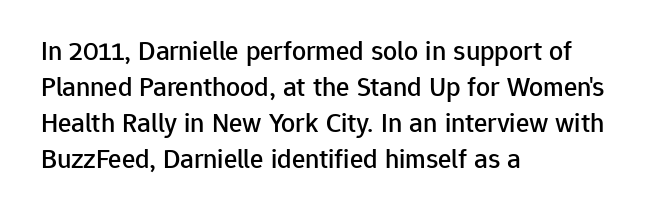
Q: Is the text italic (slanted)? A: No, it is upright.
Q: Is the typeface a serif or a sans-serif typeface? A: Sans-serif.
Q: Is the text underlined? A: No.
Q: How is the paragraph aligned? A: Left-aligned.
Q: Is the spacing between letters normal or unusually wide? A: Normal.
Q: Is the spacing between lines tight, normal or loose? A: Normal.
Q: Width (condensed, normal, or wide)? A: Normal.
Q: Stroke contrast? A: Low.
Q: x-height? A: Medium.
Q: Monospaced? A: No.
